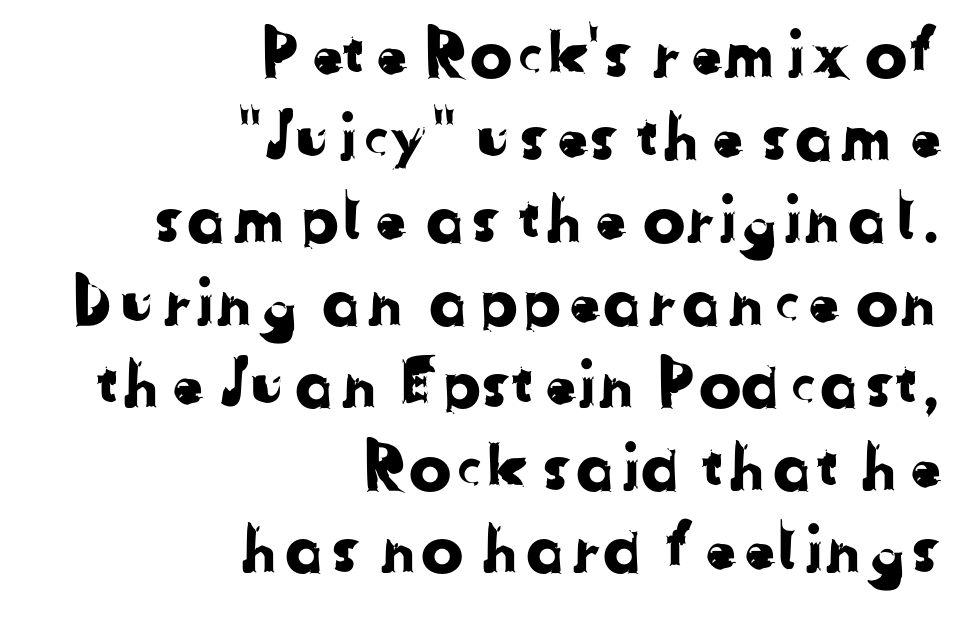
Caption: multi-line text, flush right, ragged left. Vertically, the passage feels balanced, rows spaced as you'd expect. The designer went with a sans here, leaving each stem footless. Do the characters align in a grid? No, the font is proportional. Descenders are the only things crossing below the line. Between one letter and the next there's only the usual sliver of space.
